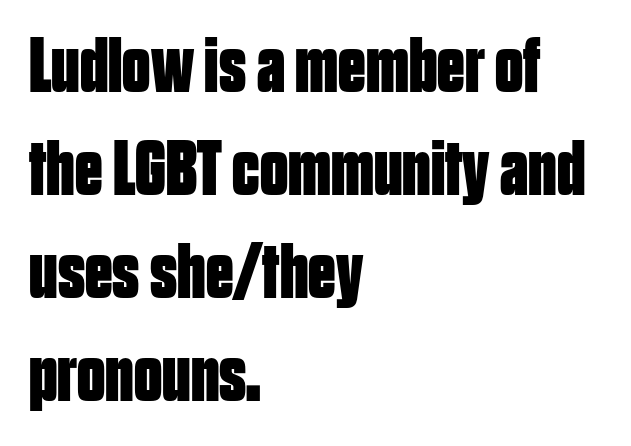
The image shows 78 px bold, condensed sans-serif type, upright; set left-aligned, normal line spacing (1.32x), normal letter spacing, not underlined; low stroke contrast and a large x-height.
